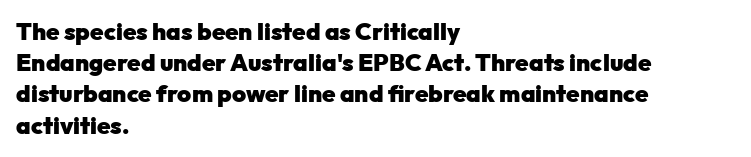
{"italic": "no", "bold": "yes", "underline": "no", "align": "left", "line_spacing": "normal", "line_spacing_ratio": 1.3, "letter_spacing": "normal", "letter_spacing_em": 0.0, "glyph_px": 24}
